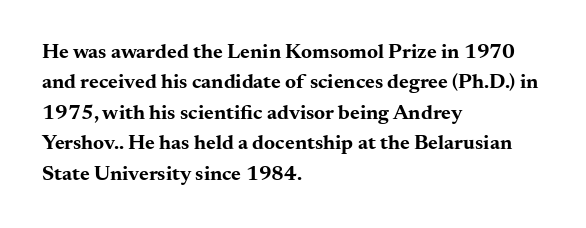
{"italic": "no", "bold": "yes", "underline": "no", "align": "left", "line_spacing": "normal", "line_spacing_ratio": 1.45, "letter_spacing": "normal", "letter_spacing_em": 0.0, "glyph_px": 21}
